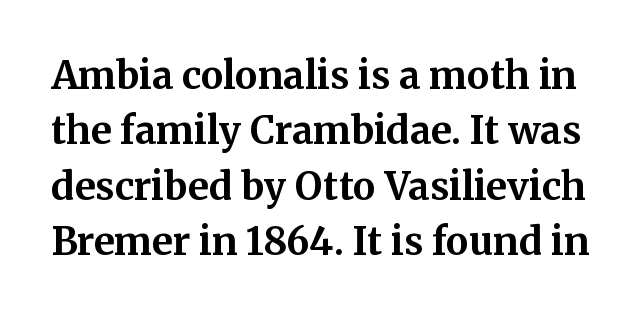
{"serif": "yes", "italic": "no", "bold": "yes", "weight": "bold", "width": "normal", "stroke_contrast": "medium", "x_height": "medium", "monospaced": "no", "underline": "no", "line_spacing": "normal", "line_spacing_ratio": 1.46, "letter_spacing": "normal", "letter_spacing_em": 0.0, "glyph_px": 38}
